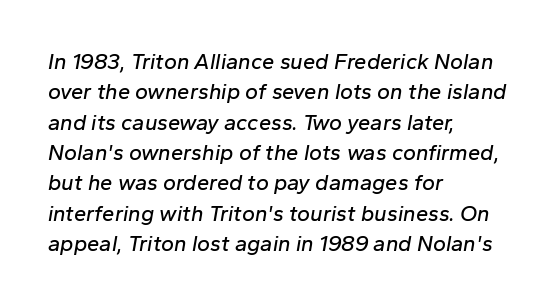
The image shows 22 px text type, italic (leaning right); set left-aligned, normal line spacing (1.38x), normal letter spacing, not underlined.
